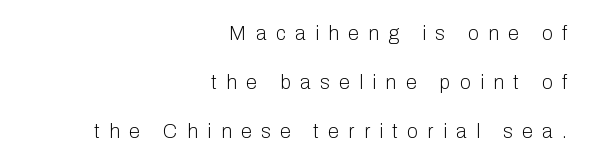
Q: Is the text bold? A: No.
Q: Is the text italic (slanted)? A: No, it is upright.
Q: Is the text underlined? A: No.
Q: How is the paragraph aligned? A: Right-aligned.
Q: Is the spacing between letters normal or unusually wide? A: Unusually wide.
Q: Is the spacing between lines tight, normal or loose? A: Loose.
